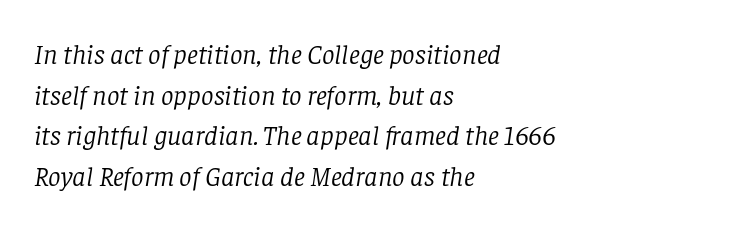
The image shows 28 px light serif type, italic (leaning right); set left-aligned, normal line spacing (1.45x), normal letter spacing, not underlined; low stroke contrast and a large x-height.
